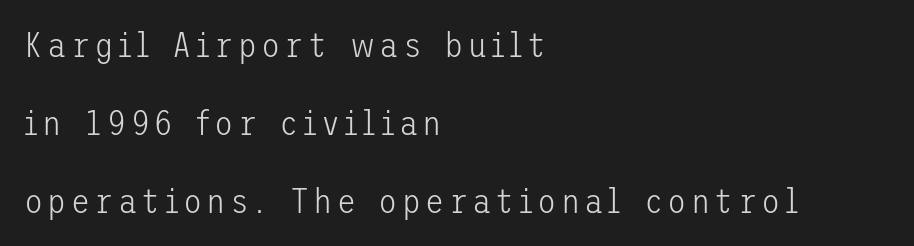
This rendering uses left alignment, leaving the right contour irregular. The font family rendered here belongs to the sans-serif group. No word sits above an underline. Airy leading. This reads as an unemphasized weight, regular at the heaviest.
